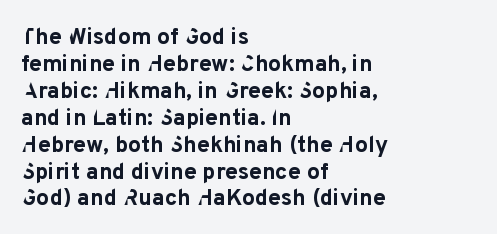
The typography opts for an upright posture over an oblique one. Glyph-to-glyph distance matches everyday printed text. Horizontal alignment here is leftward, the default for most running prose. Caption: bold face, heavy strokes. Quick note: underline off.
